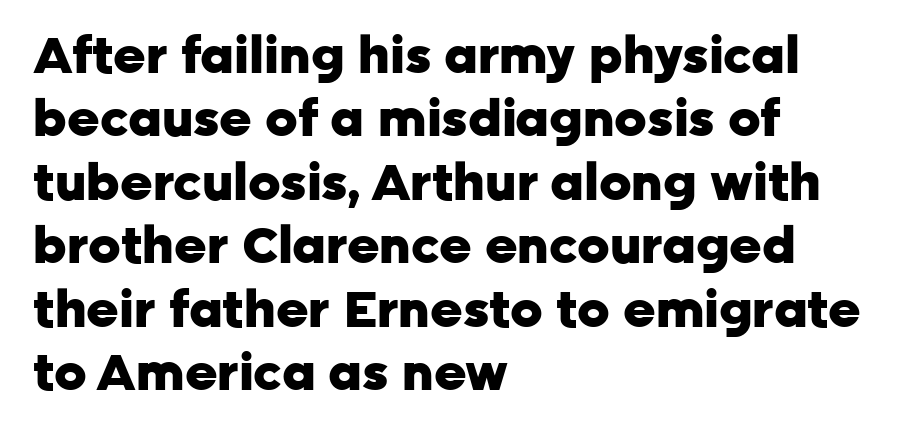
The paragraph shown leans on its left margin. The text was rendered using a sans face with plain stroke endings. The zone under the glyphs is completely vacant. The passage shown stacks its lines at a standard gap. Spacing between characters is what you'd get straight out of the box. This is heavy type, rendered in bold.
